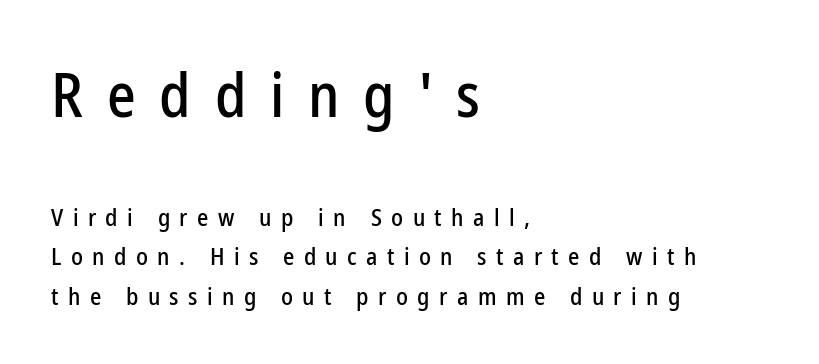
The image shows 61 px condensed sans-serif type, upright; set left-aligned, normal line spacing (1.64x), unusually wide letter spacing (+0.39 em), not underlined; the first (top) block is 2.54x larger; low stroke contrast and a medium x-height.
